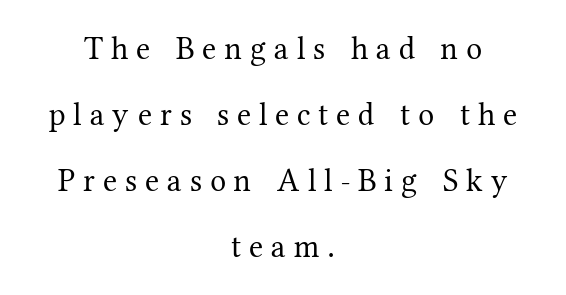
Q: Is the text bold? A: No.
Q: Is the text italic (slanted)? A: No, it is upright.
Q: Is the typeface a serif or a sans-serif typeface? A: Serif.
Q: Is the text underlined? A: No.
Q: How is the paragraph aligned? A: Centered.
Q: Is the spacing between letters normal or unusually wide? A: Unusually wide.
Q: Is the spacing between lines tight, normal or loose? A: Loose.
Q: Width (condensed, normal, or wide)? A: Normal.
Q: Stroke contrast? A: Medium.
Q: x-height? A: Medium.
Q: Monospaced? A: No.
